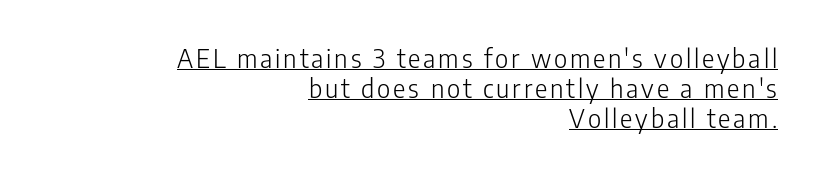
{"italic": "no", "bold": "no", "underline": "yes", "align": "right", "line_spacing": "tight", "line_spacing_ratio": 1.15, "glyph_px": 26}
